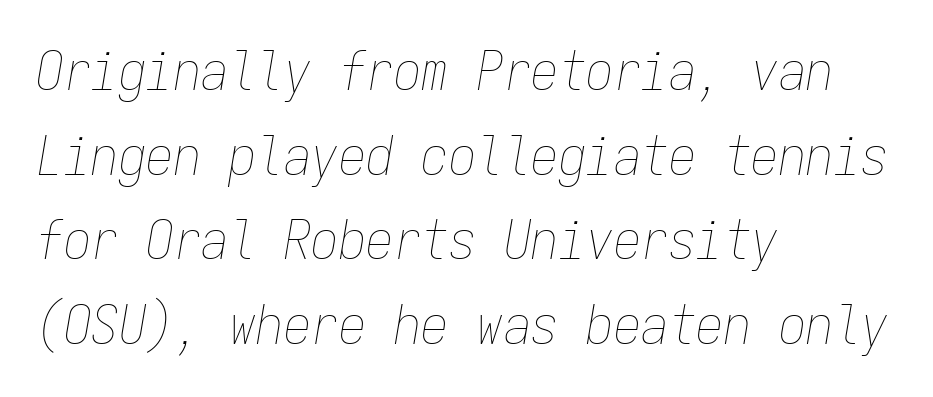
The image shows 55 px thin, condensed type, italic (leaning right), monospaced; set left-aligned, normal line spacing (1.54x), normal letter spacing, not underlined; low stroke contrast and a medium x-height.
